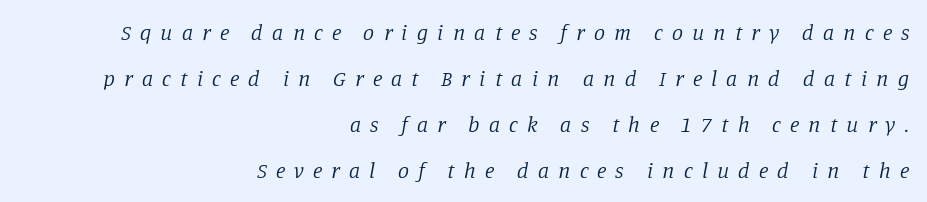
Q: Is the text bold? A: No.
Q: Is the text italic (slanted)? A: Yes, it leans right by about 11 degrees.
Q: Is the text underlined? A: No.
Q: How is the paragraph aligned? A: Right-aligned.
Q: Is the spacing between letters normal or unusually wide? A: Unusually wide.
Q: Is the spacing between lines tight, normal or loose? A: Loose.
